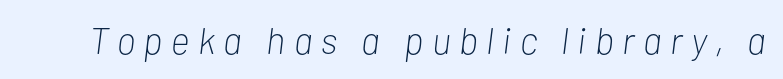
These lines have a slow, spaced-out rhythm from letter to letter. Weight class: somewhere from thin through regular. These lines are rendered in a variable-pitch font. Yep, that's italic — everything's leaning. Anything drawn beneath the words? Only blank space.
